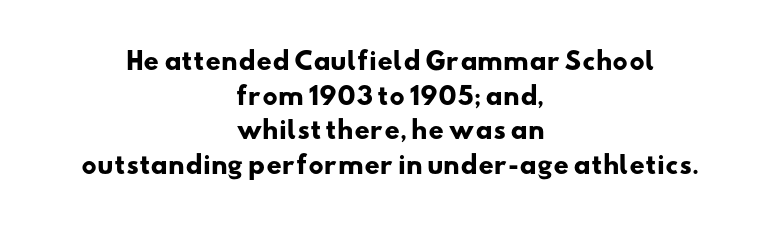
{"bold": "yes", "underline": "no", "align": "center", "line_spacing": "normal", "line_spacing_ratio": 1.44, "letter_spacing": "normal", "letter_spacing_em": 0.0, "glyph_px": 24}
